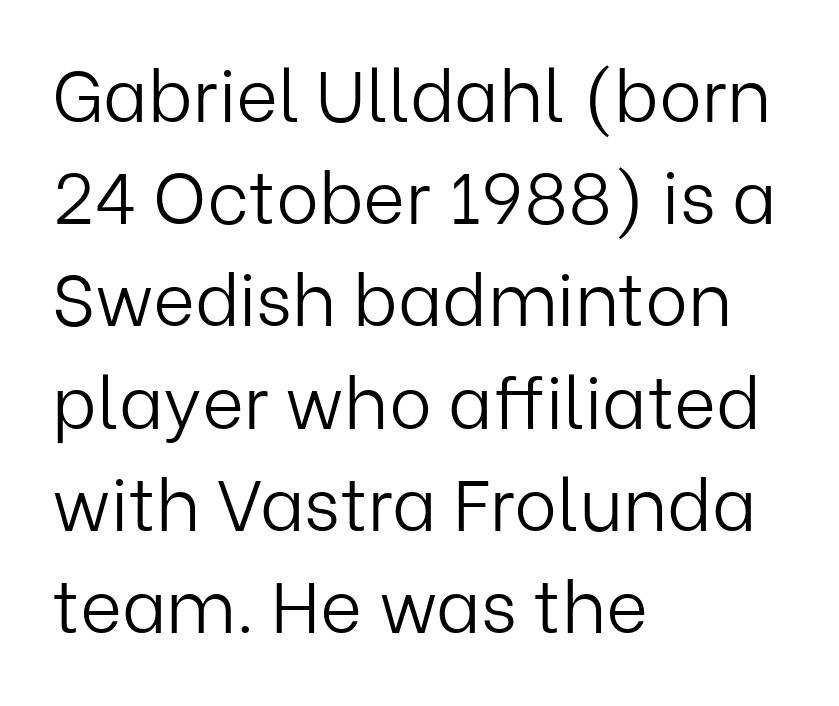
The image shows 72 px light sans-serif type, upright; set left-aligned, normal line spacing (1.42x), normal letter spacing, not underlined; low stroke contrast and a medium x-height.
